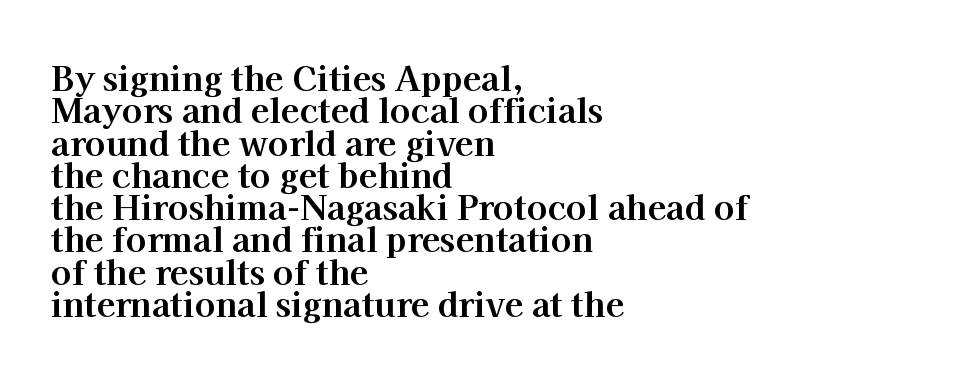
The image shows 34 px bold serif type, upright; set left-aligned, tight line spacing (0.95x), normal letter spacing, not underlined; high stroke contrast and a medium x-height.
